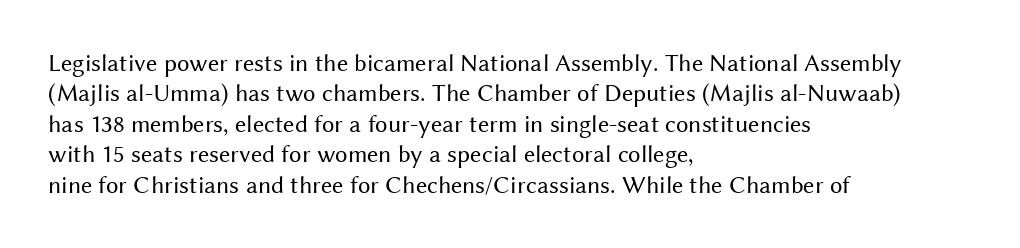
Nope, not italic — everything's standing straight. Only glyphs here, with clear space below each row. Leftover space on each line is placed entirely after the last word. The gaps between neighbouring characters are ordinary and unremarkable. A light-to-regular cut is what we see here.
